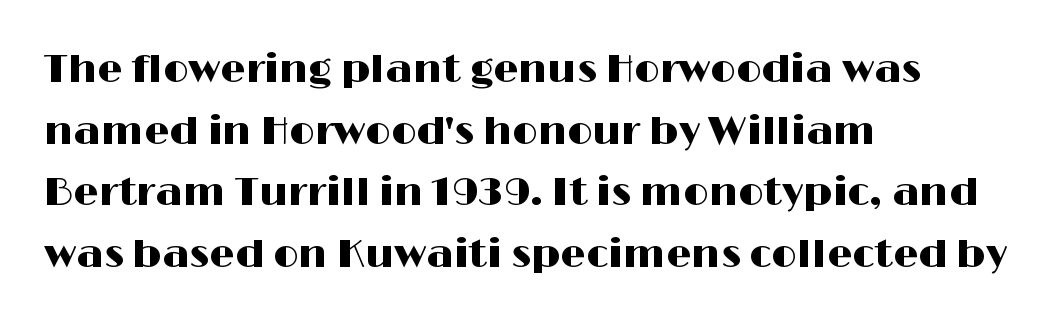
The image shows 40 px wide sans-serif type, upright; set left-aligned, normal line spacing (1.54x), normal letter spacing, not underlined; high stroke contrast and a medium x-height.
